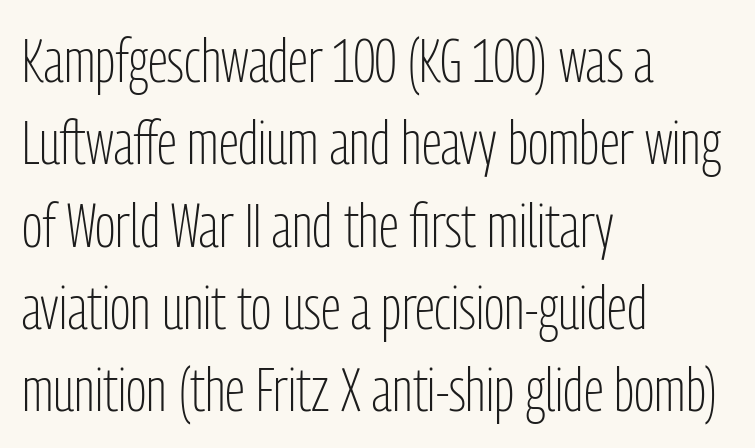
{"serif": "no", "italic": "no", "bold": "no", "weight": "light", "width": "condensed", "stroke_contrast": "low", "x_height": "medium", "monospaced": "no", "underline": "no", "align": "left", "line_spacing": "normal", "line_spacing_ratio": 1.35, "letter_spacing": "normal", "letter_spacing_em": 0.0, "glyph_px": 61}
